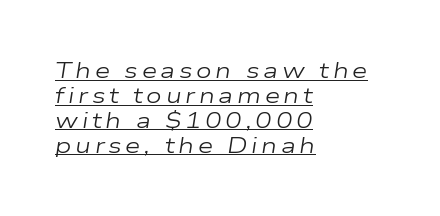
{"italic": "yes", "lean": "right", "slant_degrees": 9, "bold": "no", "underline": "yes", "align": "left", "line_spacing": "tight", "line_spacing_ratio": 1.13, "glyph_px": 22}
